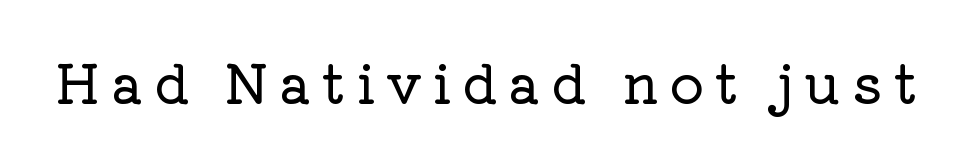
Observe the serifs anchoring each vertical stroke in this sample. The tracking jumps out immediately: characters are airy and widely separated. Posture: straight, roman, zero tilt. Descender tails drop into unmarked territory.
